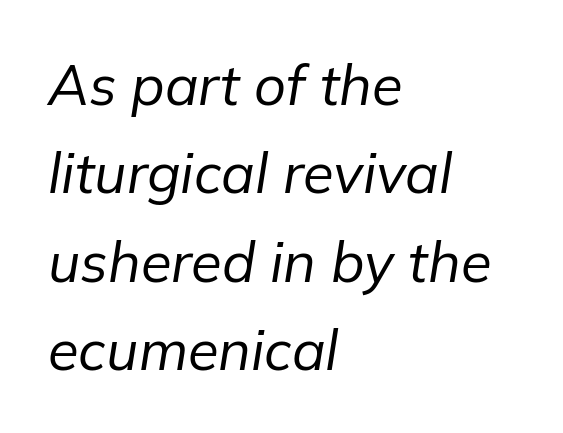
Q: Is the text bold? A: No.
Q: Is the text italic (slanted)? A: Yes, it leans right by about 9 degrees.
Q: Is the text underlined? A: No.
Q: How is the paragraph aligned? A: Left-aligned.
Q: Is the spacing between letters normal or unusually wide? A: Normal.
Q: Is the spacing between lines tight, normal or loose? A: Normal.
Q: Width (condensed, normal, or wide)? A: Normal.
Q: Stroke contrast? A: Low.
Q: x-height? A: Medium.
Q: Monospaced? A: No.
